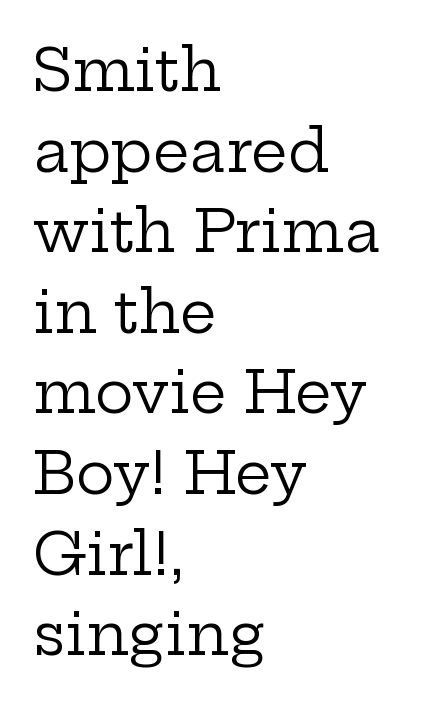
The image shows 58 px regular-weight, wide serif type, upright; set left-aligned, normal line spacing (1.39x), normal letter spacing, not underlined; low stroke contrast and a medium x-height.
